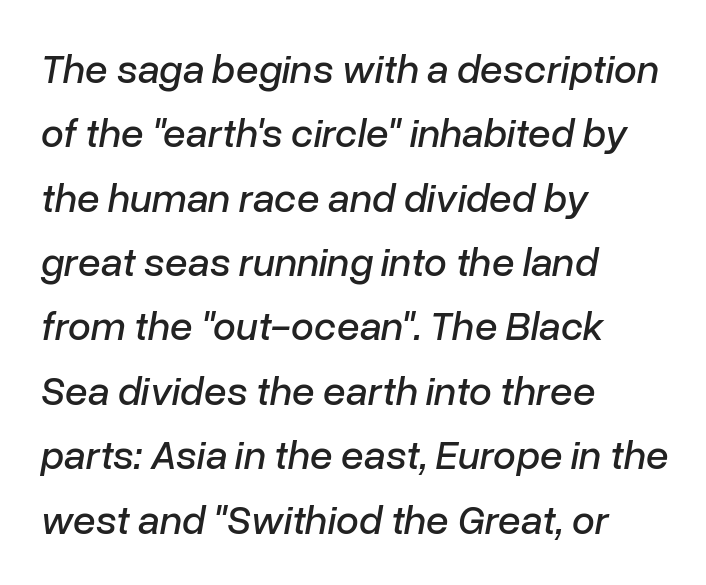
Q: Is the text italic (slanted)? A: Yes, it leans right by about 10 degrees.
Q: Is the text underlined? A: No.
Q: How is the paragraph aligned? A: Left-aligned.
Q: Is the spacing between letters normal or unusually wide? A: Normal.
Q: Is the spacing between lines tight, normal or loose? A: Normal.
Q: Width (condensed, normal, or wide)? A: Normal.
Q: Stroke contrast? A: Low.
Q: x-height? A: Medium.
Q: Monospaced? A: No.
